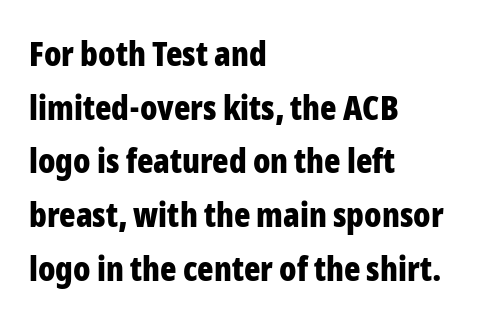
{"serif": "no", "italic": "no", "bold": "yes", "weight": "bold", "width": "condensed", "stroke_contrast": "low", "x_height": "medium", "monospaced": "no", "underline": "no", "align": "left", "line_spacing": "normal", "line_spacing_ratio": 1.58, "letter_spacing": "normal", "letter_spacing_em": 0.0, "glyph_px": 34}
